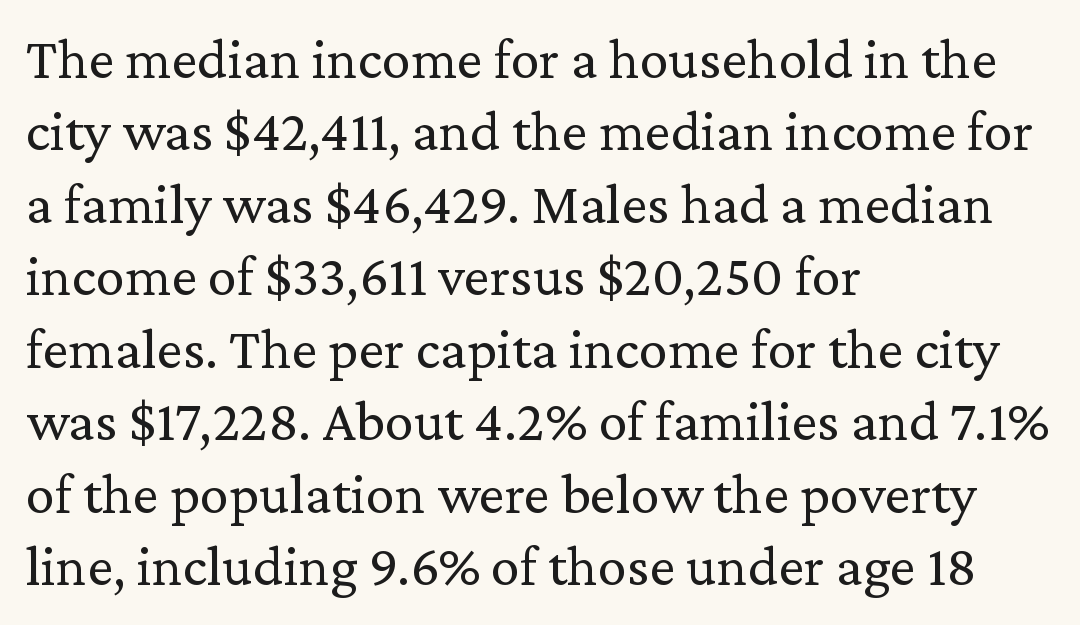
The type family on display is of the serif kind. The rendering keeps characters at their native spacing. You could not count columns in this text — the font is proportionally spaced. No chunkiness to these letters — they're not bold.
